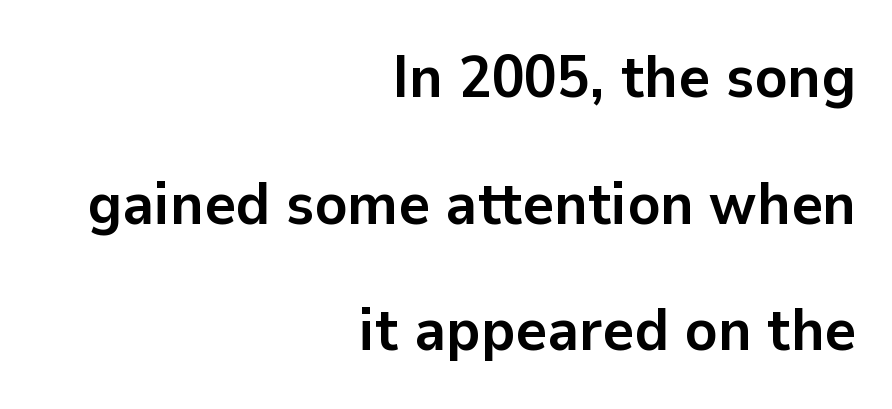
The setting favours the right margin, as signatures and pull-quotes sometimes do. Does the type have serifs? No, each stem ends abruptly. These lines keep a tight, regular rhythm from letter to letter. The rendering uses natural spacing where letterforms have individual widths.
